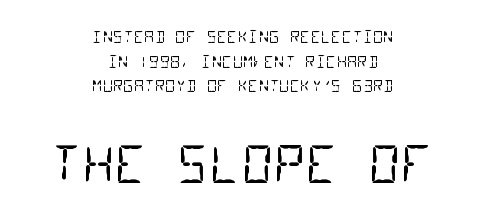
The image shows 49 px regular-weight, condensed sans-serif type, monospaced; set centered, normal line spacing (1.54x), normal letter spacing, not underlined; the second (bottom) block is 3.06x larger; low stroke contrast and a large x-height.
